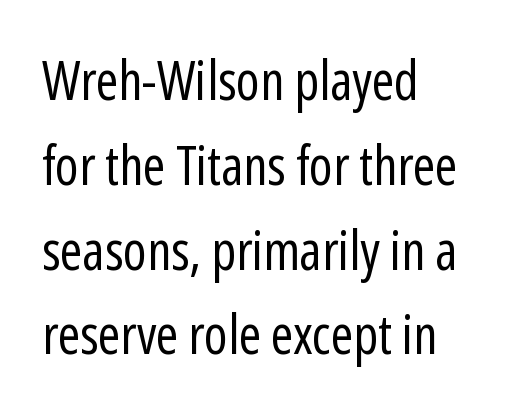
Q: Is the text bold? A: No.
Q: Is the text italic (slanted)? A: No, it is upright.
Q: Is the typeface a serif or a sans-serif typeface? A: Sans-serif.
Q: Is the text underlined? A: No.
Q: How is the paragraph aligned? A: Left-aligned.
Q: Is the spacing between letters normal or unusually wide? A: Normal.
Q: Is the spacing between lines tight, normal or loose? A: Normal.
Q: Width (condensed, normal, or wide)? A: Condensed.
Q: Stroke contrast? A: Low.
Q: x-height? A: Medium.
Q: Monospaced? A: No.
